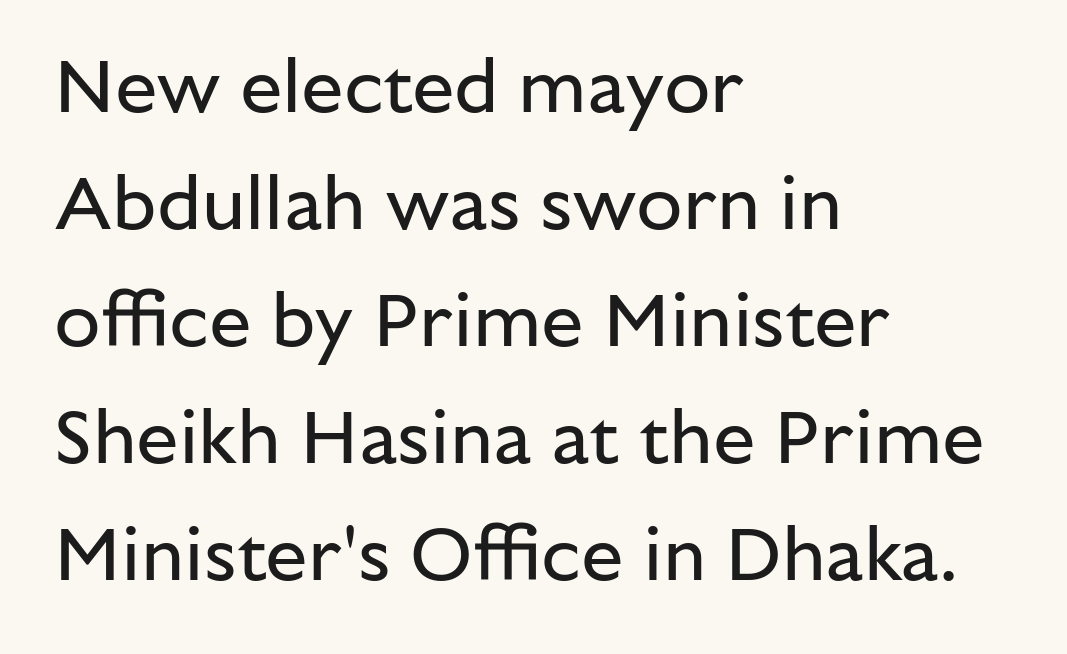
{"serif": "no", "italic": "no", "bold": "no", "weight": "regular", "width": "normal", "stroke_contrast": "low", "x_height": "medium", "monospaced": "no", "underline": "no", "align": "left", "line_spacing": "normal", "line_spacing_ratio": 1.54, "letter_spacing": "normal", "letter_spacing_em": 0.0, "glyph_px": 76}
